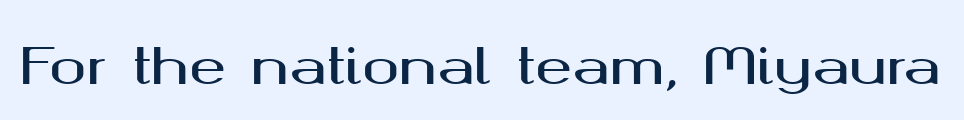
The image shows 50 px wide sans-serif type, upright; set normal letter spacing, not underlined; medium stroke contrast and a medium x-height.
